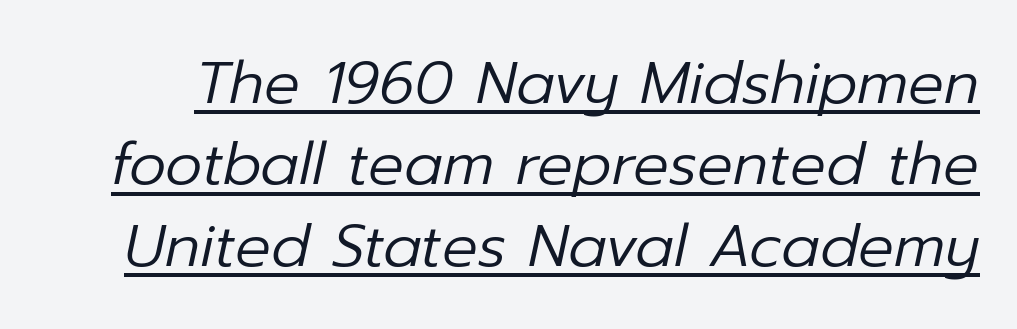
{"italic": "yes", "lean": "right", "slant_degrees": 12, "bold": "no", "weight": "regular", "width": "normal", "stroke_contrast": "low", "x_height": "medium", "monospaced": "no", "underline": "yes", "line_spacing": "normal", "line_spacing_ratio": 1.38, "letter_spacing": "normal", "letter_spacing_em": 0.0, "glyph_px": 59}
